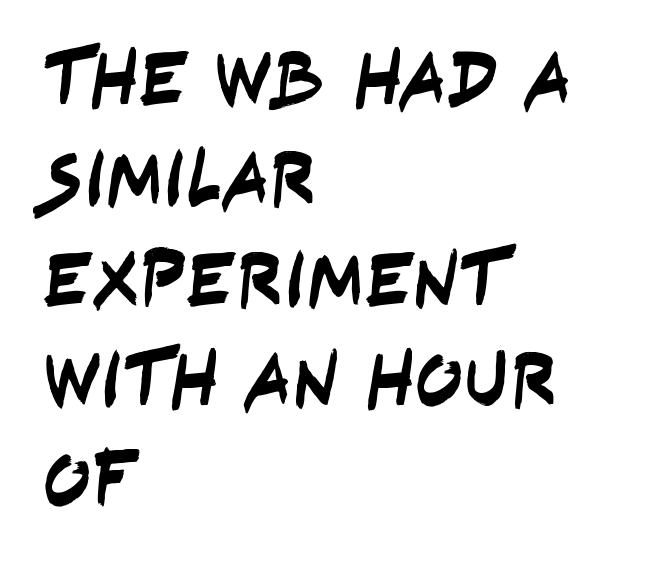
{"serif": "no", "width": "condensed", "stroke_contrast": "low", "x_height": "large", "monospaced": "no", "underline": "no", "align": "left", "line_spacing": "normal", "line_spacing_ratio": 1.27, "letter_spacing": "normal", "letter_spacing_em": 0.0, "glyph_px": 79}
